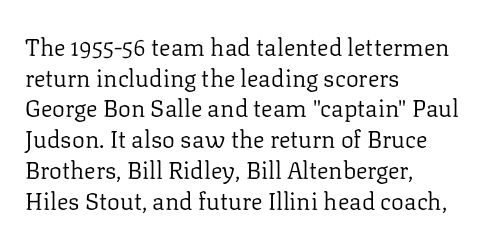
The image shows 24 px text type, upright; set left-aligned, normal line spacing (1.28x), normal letter spacing, not underlined.
